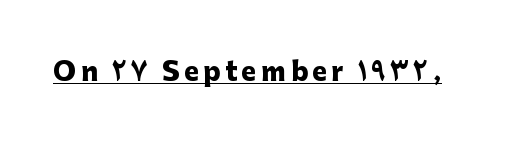
Q: Is the text bold? A: Yes.
Q: Is the text italic (slanted)? A: No, it is upright.
Q: Is the text underlined? A: Yes.
